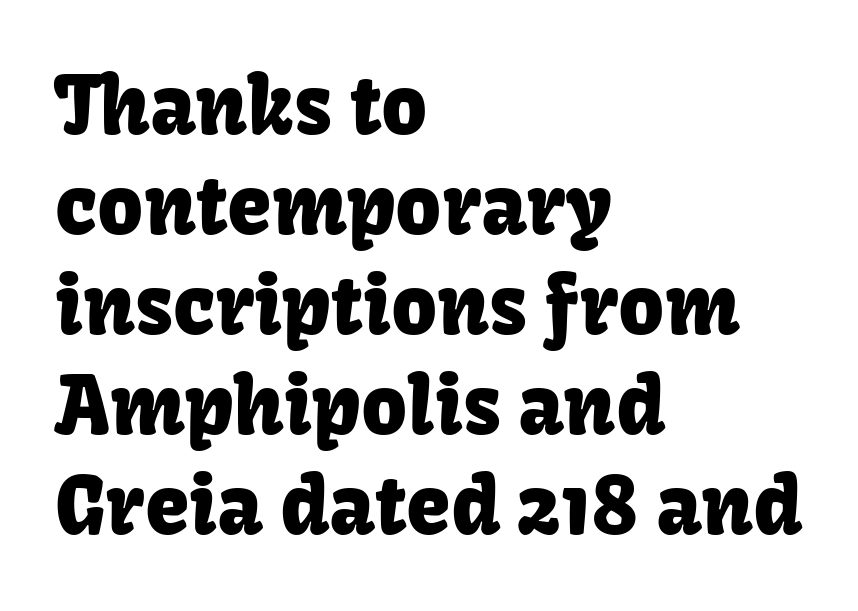
Q: Is the text italic (slanted)? A: No, it is upright.
Q: Is the typeface a serif or a sans-serif typeface? A: Sans-serif.
Q: Is the text underlined? A: No.
Q: How is the paragraph aligned? A: Left-aligned.
Q: Is the spacing between letters normal or unusually wide? A: Normal.
Q: Is the spacing between lines tight, normal or loose? A: Normal.
Q: Width (condensed, normal, or wide)? A: Normal.
Q: Stroke contrast? A: Low.
Q: x-height? A: Medium.
Q: Monospaced? A: No.
